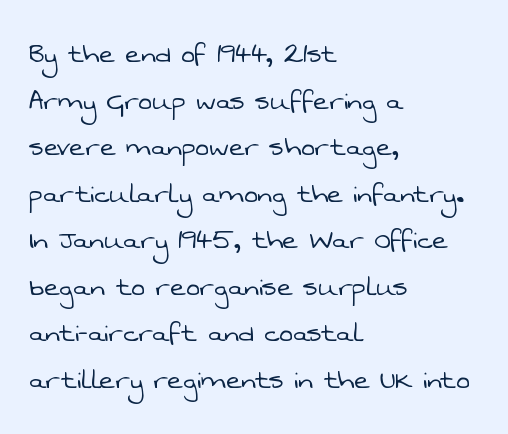
{"serif": "no", "bold": "no", "weight": "light", "width": "normal", "stroke_contrast": "low", "x_height": "medium", "monospaced": "no", "underline": "no", "align": "left", "line_spacing": "normal", "line_spacing_ratio": 1.41, "letter_spacing": "normal", "letter_spacing_em": 0.0, "glyph_px": 33}
